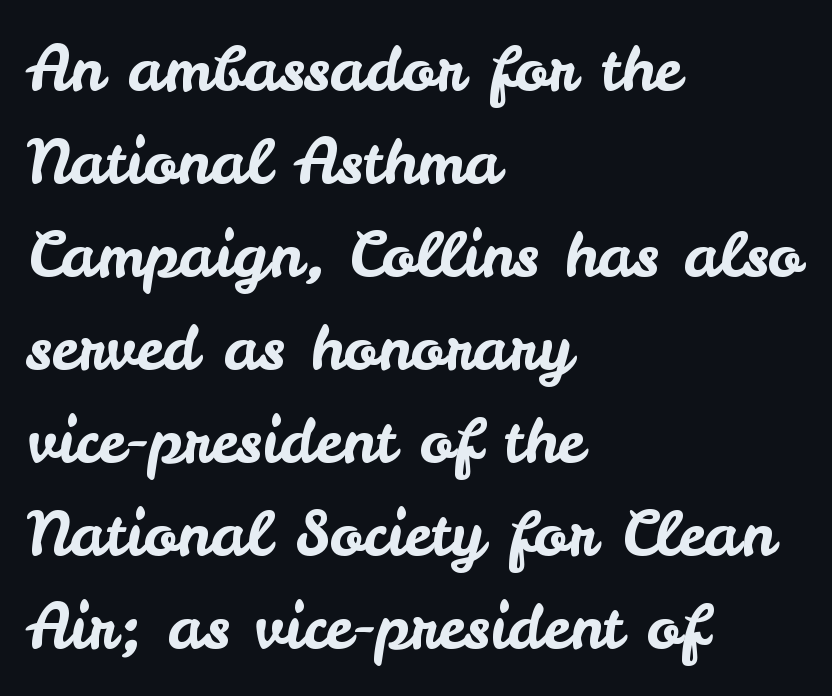
Each letter keeps its own natural width here, so spacing adapts to shape. Every row of glyphs begins at an identical x-position on the left. Tracking value appears to be zero — textbook default spacing. This block has exactly the height ordinary leading produces.
